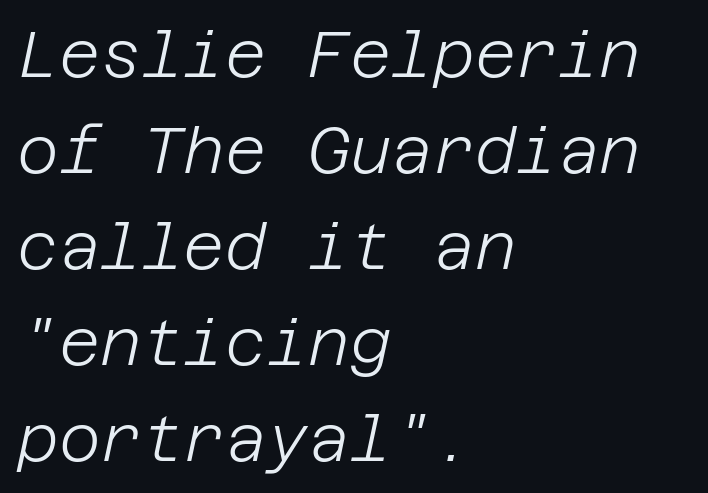
Q: Is the text bold? A: No.
Q: Is the text italic (slanted)? A: Yes, it leans right by about 12 degrees.
Q: Is the text underlined? A: No.
Q: How is the paragraph aligned? A: Left-aligned.
Q: Is the spacing between letters normal or unusually wide? A: Normal.
Q: Is the spacing between lines tight, normal or loose? A: Normal.
Q: Width (condensed, normal, or wide)? A: Normal.
Q: Stroke contrast? A: Low.
Q: x-height? A: Large.
